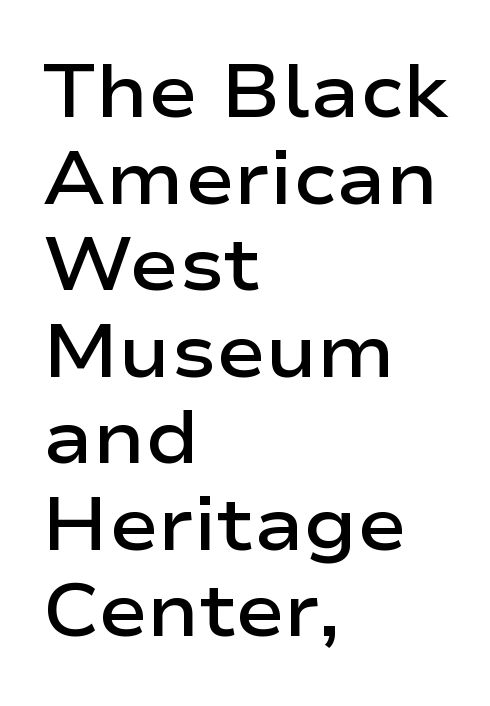
Has an underline been added? It has not. Horizontal alignment here is leftward, the default for most running prose. Does extra space separate the letters? No, they use regular spacing. These lines are rendered in a variable-pitch font. In terms of letterform style, serifs are entirely absent. Posture: straight, roman, zero tilt.
